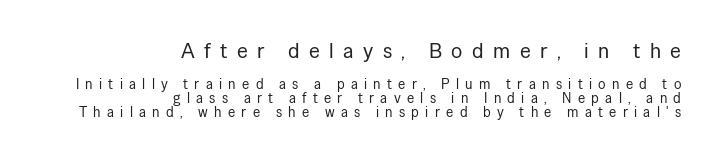
Q: Is the text bold? A: No.
Q: Is the text italic (slanted)? A: No, it is upright.
Q: Is the text underlined? A: No.
Q: How is the paragraph aligned? A: Right-aligned.
Q: Is the spacing between letters normal or unusually wide? A: Unusually wide.
Q: Is the spacing between lines tight, normal or loose? A: Tight.
Q: Which block of text is set in a larger size, the first (top) or the second (bottom)? A: The first (top) one.
